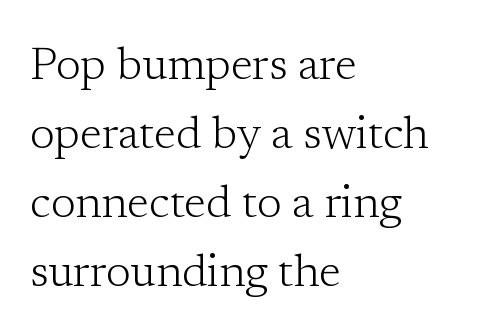
Posture: straight, roman, zero tilt. Letterform terminals end in serifs throughout the passage. This rendering uses left alignment, leaving the right contour irregular. Here the glyphs are tracked normally, forming tight word shapes. The vertical gap from one line to the next is medium. The zone under the glyphs is completely vacant.
